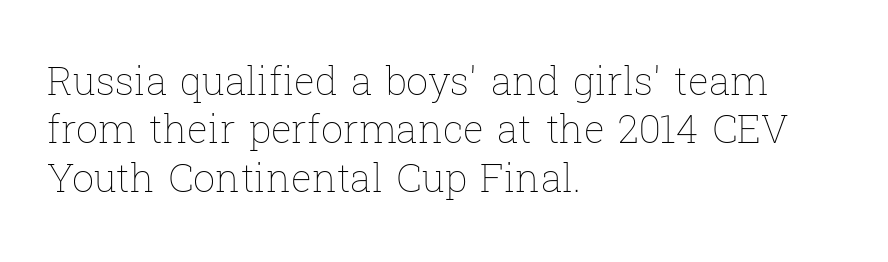
A typesetter would call this zero additional tracking. Every stem runs plumb, perpendicular to the baseline. Weight: regular or lighter. The lines in this sample share a left origin and differ only in where they stop. A bare baseline throughout the passage.
